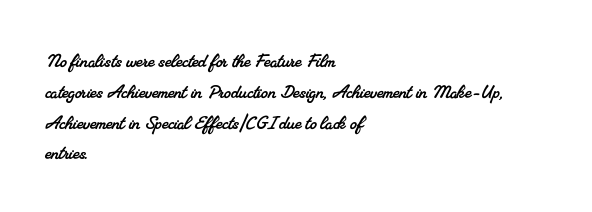
{"underline": "no", "align": "left", "line_spacing": "normal", "line_spacing_ratio": 1.4, "letter_spacing": "normal", "letter_spacing_em": 0.0, "glyph_px": 22}
